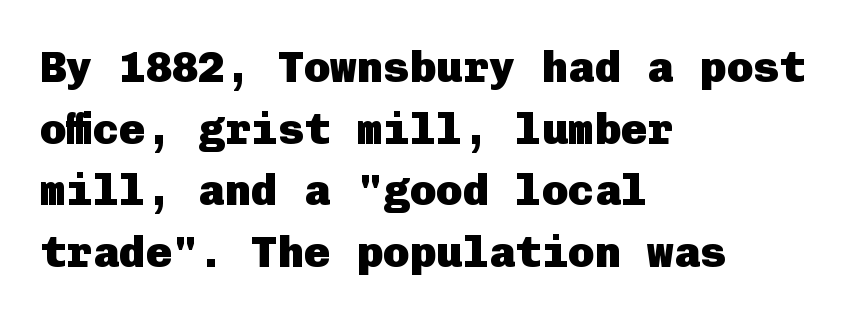
{"serif": "no", "italic": "no", "bold": "yes", "weight": "heavy", "width": "normal", "stroke_contrast": "low", "x_height": "medium", "underline": "no", "align": "left", "line_spacing": "normal", "line_spacing_ratio": 1.4, "letter_spacing": "normal", "letter_spacing_em": 0.0, "glyph_px": 44}
